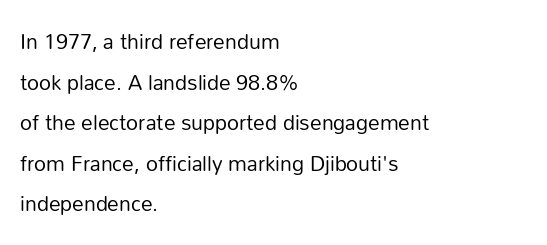
This sample uses an upright cut, with every glyph sitting square on the baseline. These lines keep a tight, regular rhythm from letter to letter. Rows of type keep a wide berth in the vertical direction. This rendering uses left alignment, leaving the right contour irregular. Vertical stems look standard width or narrower in stroke. The strip under each line holds only bare page.
